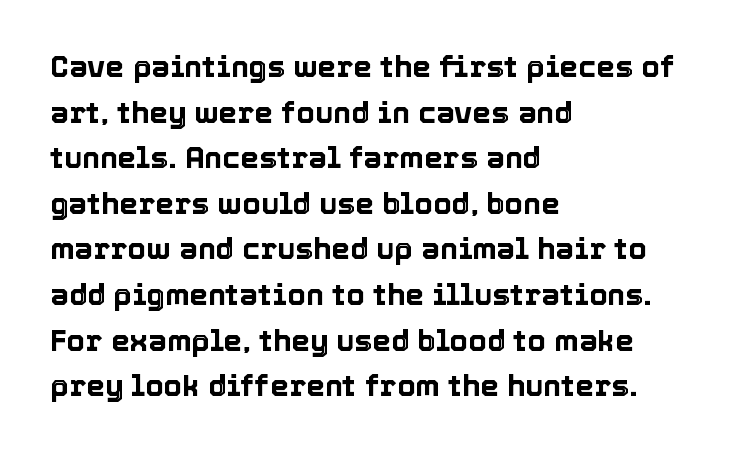
{"italic": "no", "width": "normal", "x_height": "medium", "monospaced": "no", "underline": "no", "align": "left", "line_spacing": "normal", "line_spacing_ratio": 1.52, "letter_spacing": "normal", "letter_spacing_em": 0.0, "glyph_px": 30}
